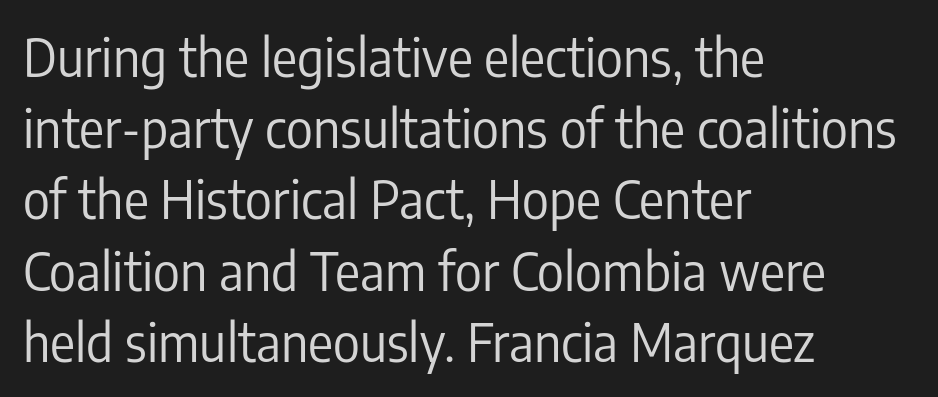
{"serif": "no", "italic": "no", "bold": "no", "weight": "regular", "width": "condensed", "stroke_contrast": "low", "x_height": "medium", "monospaced": "no", "underline": "no", "align": "left", "line_spacing": "normal", "line_spacing_ratio": 1.37, "letter_spacing": "normal", "letter_spacing_em": 0.0, "glyph_px": 52}
